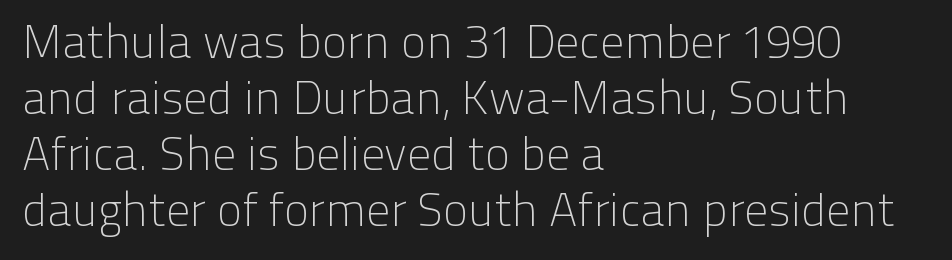
The image shows 47 px light sans-serif type, upright; set left-aligned, line spacing 1.19x, normal letter spacing, not underlined; low stroke contrast and a medium x-height.
